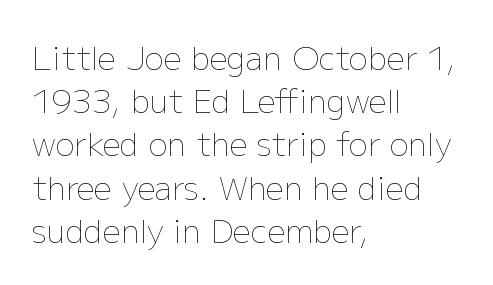
{"italic": "no", "bold": "no", "weight": "thin", "width": "normal", "stroke_contrast": "low", "x_height": "medium", "monospaced": "no", "underline": "no", "align": "left", "line_spacing": "normal", "line_spacing_ratio": 1.35, "letter_spacing": "normal", "letter_spacing_em": 0.0, "glyph_px": 32}
